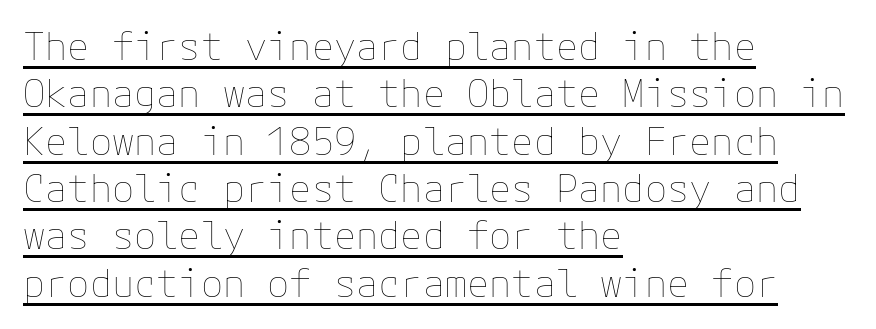
The image shows 37 px thin type, upright; set left-aligned, normal line spacing (1.28x), normal letter spacing, underlined; low stroke contrast and a medium x-height.
